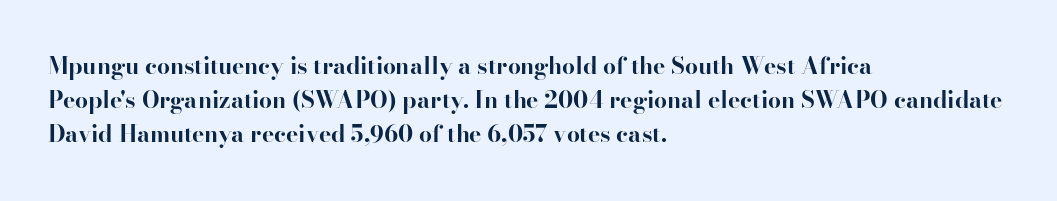
{"italic": "no", "bold": "yes", "underline": "no", "align": "left", "line_spacing": "normal", "line_spacing_ratio": 1.48, "letter_spacing": "normal", "letter_spacing_em": 0.0, "glyph_px": 23}
